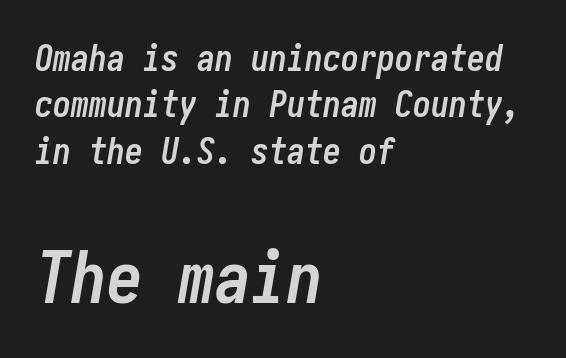
Q: Is the text bold? A: Yes.
Q: Is the text italic (slanted)? A: Yes, it leans right by about 10 degrees.
Q: Is the text underlined? A: No.
Q: How is the paragraph aligned? A: Left-aligned.
Q: Is the spacing between letters normal or unusually wide? A: Normal.
Q: Is the spacing between lines tight, normal or loose? A: Normal.
Q: Which block of text is set in a larger size, the first (top) or the second (bottom)? A: The second (bottom) one.
Q: Width (condensed, normal, or wide)? A: Condensed.
Q: Stroke contrast? A: Low.
Q: x-height? A: Medium.
